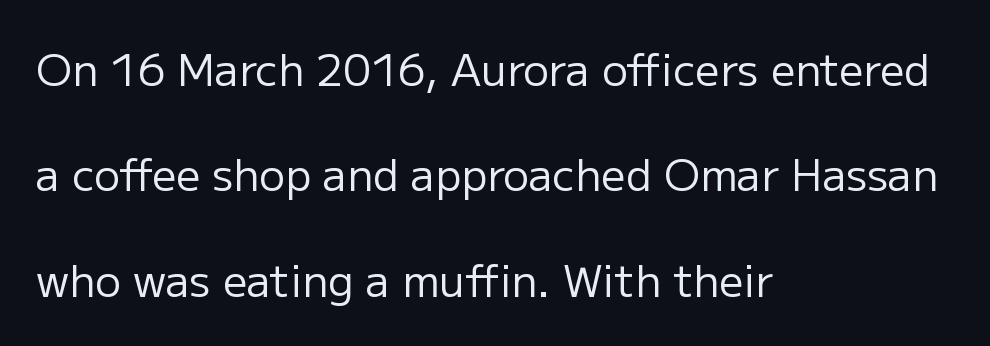
{"serif": "no", "italic": "no", "bold": "no", "weight": "regular", "width": "normal", "stroke_contrast": "low", "x_height": "medium", "monospaced": "no", "underline": "no", "align": "left", "line_spacing": "loose", "line_spacing_ratio": 2.45, "letter_spacing": "normal", "letter_spacing_em": 0.0, "glyph_px": 43}
